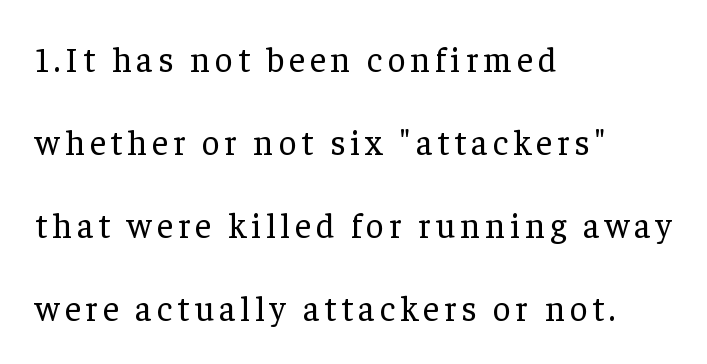
The image shows 35 px regular-weight serif type, upright; set left-aligned, loose line spacing (2.37x), not underlined; low stroke contrast and a medium x-height.
